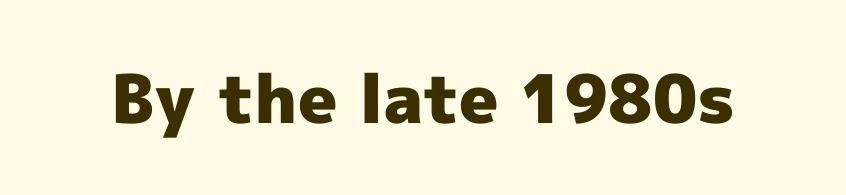
Heft: maximum for text — a bold. Proportional: the letters do not fall into vertical columns. Underlining? Definitely not there. Tracking here is standard; glyphs follow each other at the usual distance. In terms of posture, this sample is upright. To sum up the face: it is a sans, with no serifs.
